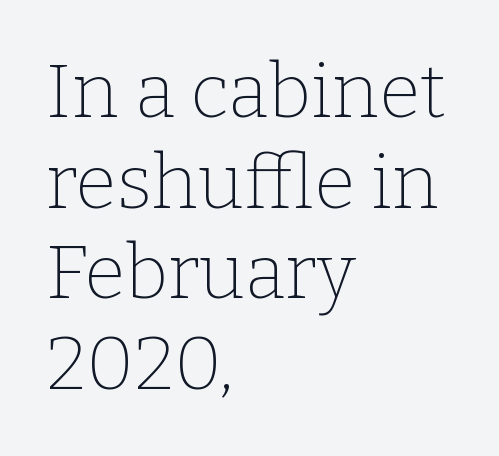
Q: Is the text bold? A: No.
Q: Is the text italic (slanted)? A: No, it is upright.
Q: Is the typeface a serif or a sans-serif typeface? A: Serif.
Q: Is the text underlined? A: No.
Q: How is the paragraph aligned? A: Left-aligned.
Q: Is the spacing between letters normal or unusually wide? A: Normal.
Q: Width (condensed, normal, or wide)? A: Normal.
Q: Stroke contrast? A: Low.
Q: x-height? A: Medium.
Q: Monospaced? A: No.
